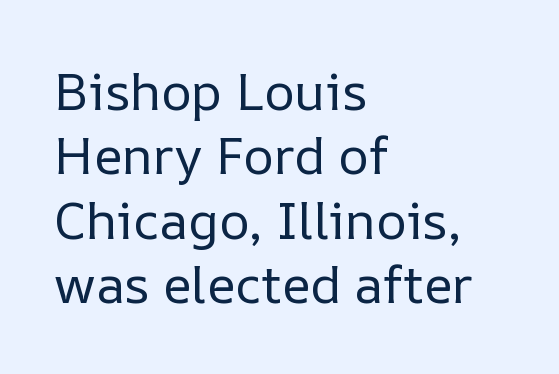
The rendering keeps characters at their native spacing. Typeset ragged right — the left edge is the straight one. The words here are not underlined. Looks like regular typesetting: each glyph gets only the width it needs. This sample uses an upright cut, with every glyph sitting square on the baseline.
